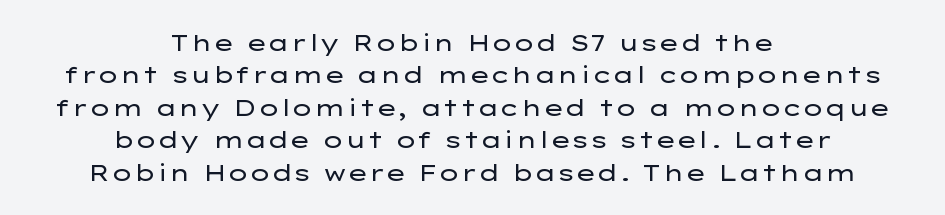
{"italic": "no", "bold": "no", "underline": "no", "align": "center", "line_spacing": "normal", "line_spacing_ratio": 1.41, "letter_spacing": "normal", "letter_spacing_em": 0.0, "glyph_px": 23}
